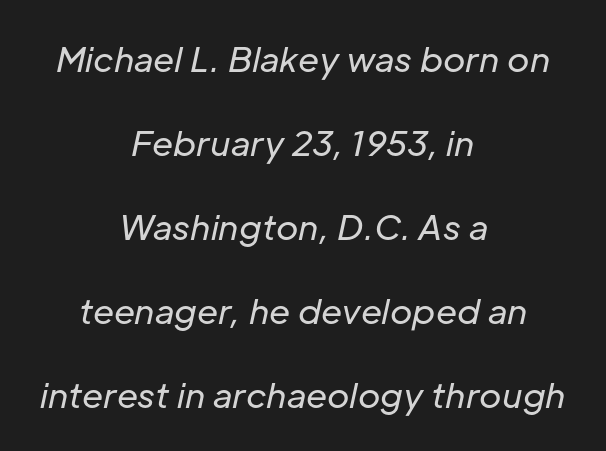
Anything drawn beneath the words? Only blank space. Stems and bowls with no extra thickness — not bold. These lines keep a tight, regular rhythm from letter to letter. Proportional: the letters do not fall into vertical columns. Notice how the stems are inclined rather than vertical — that's the hallmark of italics.
